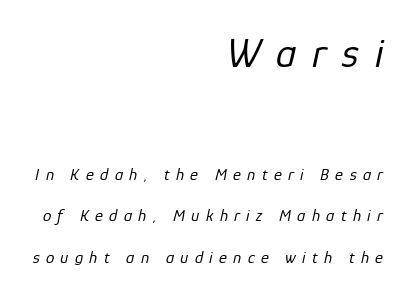
{"italic": "yes", "lean": "right", "slant_degrees": 12, "bold": "no", "weight": "regular", "width": "normal", "stroke_contrast": "low", "x_height": "medium", "monospaced": "no", "underline": "no", "align": "right", "line_spacing": "loose", "line_spacing_ratio": 2.42, "letter_spacing": "wide", "letter_spacing_em": 0.37, "larger_block": "first", "size_ratio": 2.47, "glyph_px": 42}
